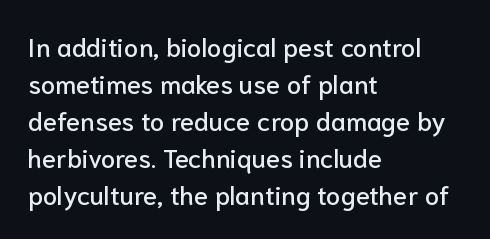
The image shows 26 px text type, upright; set left-aligned, normal line spacing (1.42x), normal letter spacing, not underlined.
